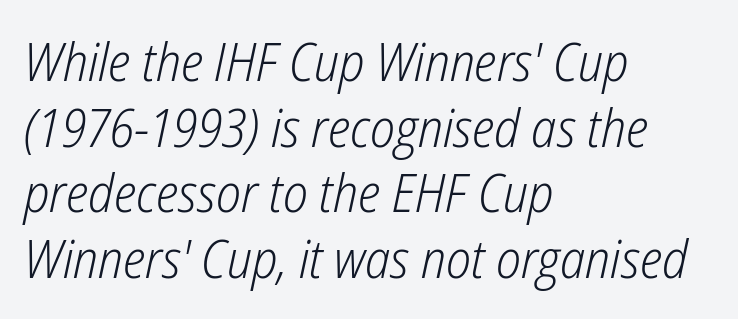
The image shows 53 px light, condensed type, italic (leaning right); set left-aligned, line spacing 1.24x, normal letter spacing, not underlined; low stroke contrast and a medium x-height.
